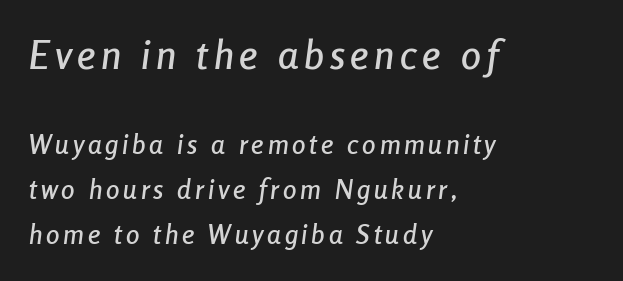
{"italic": "yes", "lean": "right", "slant_degrees": 8, "width": "condensed", "stroke_contrast": "low", "x_height": "medium", "monospaced": "no", "underline": "no", "align": "left", "line_spacing": "normal", "line_spacing_ratio": 1.66, "larger_block": "first", "size_ratio": 1.48, "glyph_px": 40}
